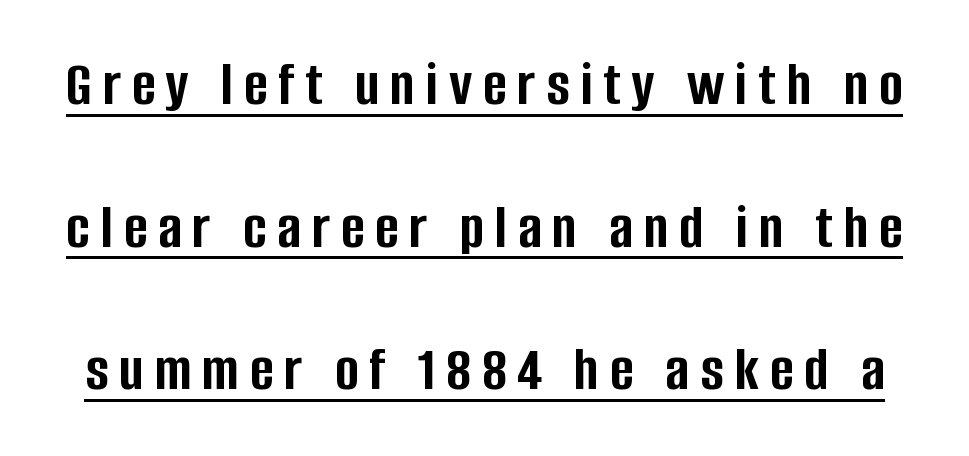
Q: Is the text bold? A: Yes.
Q: Is the text italic (slanted)? A: No, it is upright.
Q: Is the typeface a serif or a sans-serif typeface? A: Sans-serif.
Q: Is the text underlined? A: Yes.
Q: Is the spacing between lines tight, normal or loose? A: Loose.
Q: Width (condensed, normal, or wide)? A: Condensed.
Q: Stroke contrast? A: Low.
Q: x-height? A: Large.
Q: Monospaced? A: No.
